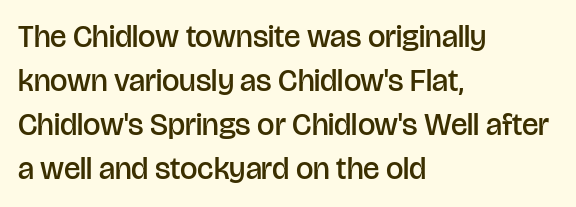
Q: Is the text bold? A: Semi-bold.
Q: Is the text italic (slanted)? A: No, it is upright.
Q: Is the typeface a serif or a sans-serif typeface? A: Sans-serif.
Q: Is the text underlined? A: No.
Q: How is the paragraph aligned? A: Left-aligned.
Q: Is the spacing between letters normal or unusually wide? A: Normal.
Q: Is the spacing between lines tight, normal or loose? A: Normal.
Q: Width (condensed, normal, or wide)? A: Normal.
Q: Stroke contrast? A: Low.
Q: x-height? A: Large.
Q: Monospaced? A: No.
